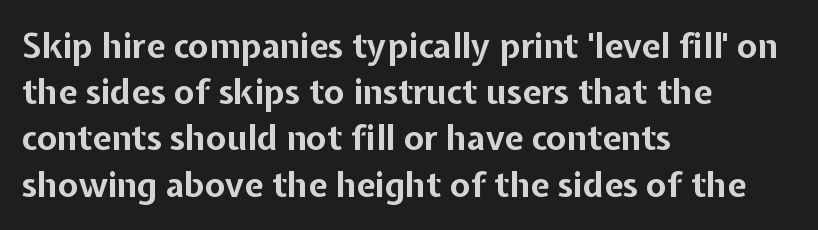
The vertical gap from one line to the next is medium. The rendering uses natural spacing where letterforms have individual widths. If you drew a line through each stem, it would be perfectly vertical. The passage shown has conventional tracking throughout. Lines of text with bare space underneath. To sum up the face: it is a sans, with no serifs.
